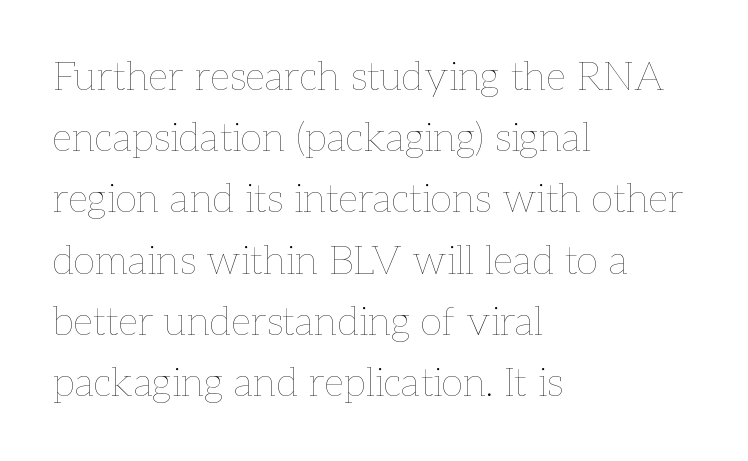
{"italic": "no", "bold": "no", "weight": "thin", "width": "normal", "stroke_contrast": "low", "x_height": "medium", "monospaced": "no", "underline": "no", "align": "left", "line_spacing": "normal", "line_spacing_ratio": 1.53, "letter_spacing": "normal", "letter_spacing_em": 0.0, "glyph_px": 40}
